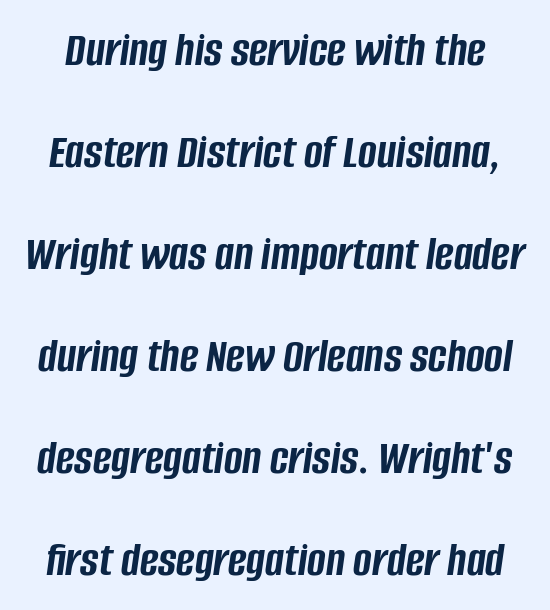
The image shows 50 px semibold, condensed type, italic (leaning right); set loose line spacing (2.04x), normal letter spacing, not underlined; low stroke contrast and a large x-height.
